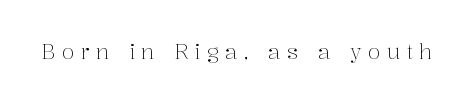
The image shows 21 px text type, upright; set unusually wide letter spacing (+0.3 em), not underlined.
